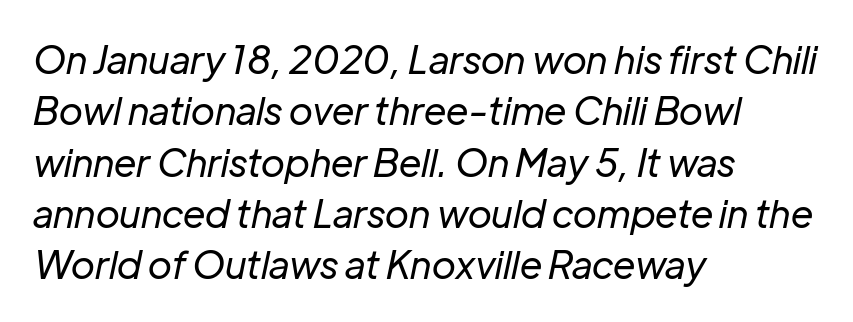
Q: Is the text bold? A: No.
Q: Is the text italic (slanted)? A: Yes, it leans right by about 12 degrees.
Q: Is the text underlined? A: No.
Q: How is the paragraph aligned? A: Left-aligned.
Q: Is the spacing between letters normal or unusually wide? A: Normal.
Q: Is the spacing between lines tight, normal or loose? A: Normal.
Q: Width (condensed, normal, or wide)? A: Normal.
Q: Stroke contrast? A: Low.
Q: x-height? A: Medium.
Q: Monospaced? A: No.
